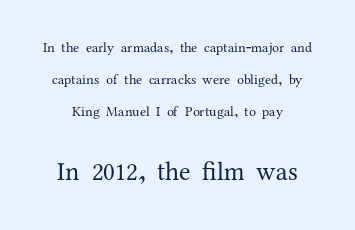
Q: Is the text bold? A: No.
Q: Is the text italic (slanted)? A: No, it is upright.
Q: Is the text underlined? A: No.
Q: Is the spacing between letters normal or unusually wide? A: Normal.
Q: Is the spacing between lines tight, normal or loose? A: Loose.
Q: Which block of text is set in a larger size, the first (top) or the second (bottom)? A: The second (bottom) one.
